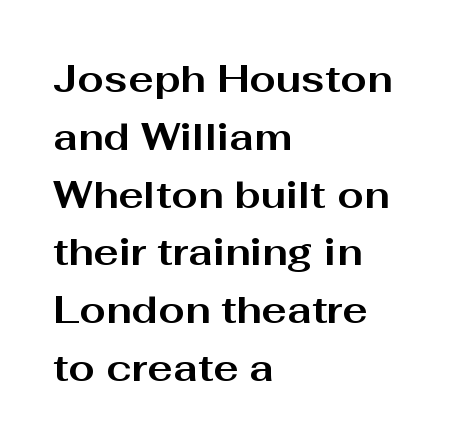
Q: Is the text bold? A: Yes.
Q: Is the text italic (slanted)? A: No, it is upright.
Q: Is the typeface a serif or a sans-serif typeface? A: Sans-serif.
Q: Is the text underlined? A: No.
Q: How is the paragraph aligned? A: Left-aligned.
Q: Is the spacing between letters normal or unusually wide? A: Normal.
Q: Is the spacing between lines tight, normal or loose? A: Normal.
Q: Width (condensed, normal, or wide)? A: Wide.
Q: Stroke contrast? A: Medium.
Q: x-height? A: Medium.
Q: Monospaced? A: No.
